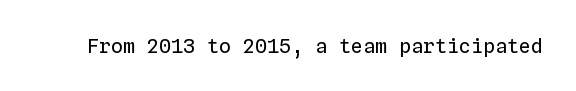
The image shows 20 px text type, upright; set normal letter spacing, not underlined.
